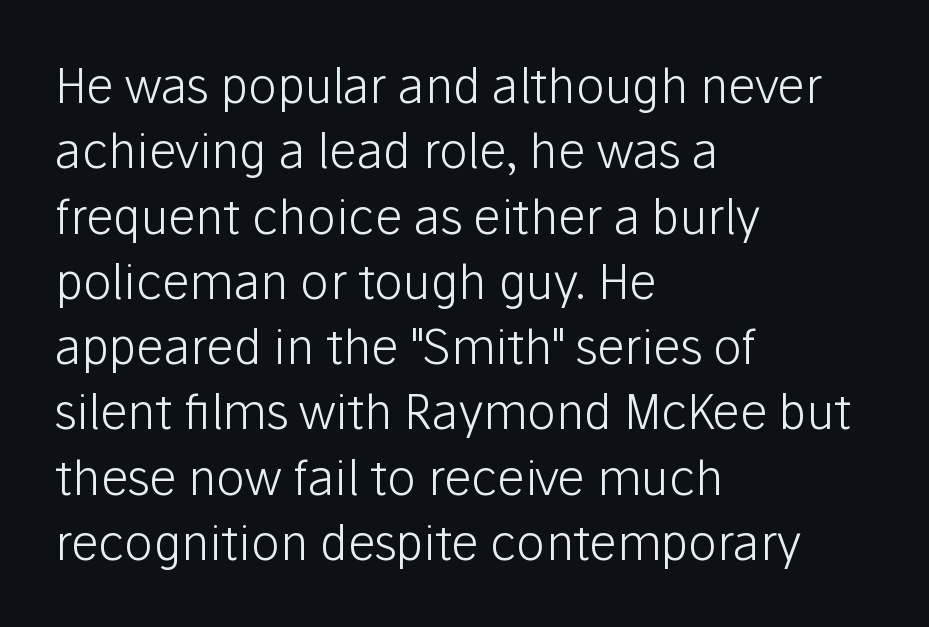
Q: Is the text bold? A: No.
Q: Is the text italic (slanted)? A: No, it is upright.
Q: Is the typeface a serif or a sans-serif typeface? A: Sans-serif.
Q: Is the text underlined? A: No.
Q: How is the paragraph aligned? A: Left-aligned.
Q: Is the spacing between letters normal or unusually wide? A: Normal.
Q: Is the spacing between lines tight, normal or loose? A: Normal.
Q: Width (condensed, normal, or wide)? A: Normal.
Q: Stroke contrast? A: Low.
Q: x-height? A: Medium.
Q: Monospaced? A: No.
